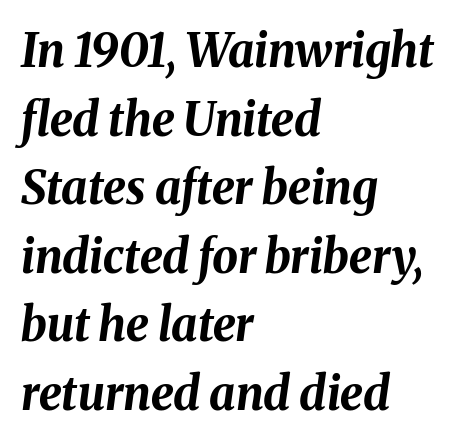
{"italic": "yes", "lean": "right", "slant_degrees": 8, "bold": "yes", "weight": "bold", "width": "normal", "stroke_contrast": "medium", "x_height": "medium", "monospaced": "no", "underline": "no", "align": "left", "line_spacing": "normal", "line_spacing_ratio": 1.49, "letter_spacing": "normal", "letter_spacing_em": 0.0, "glyph_px": 46}
